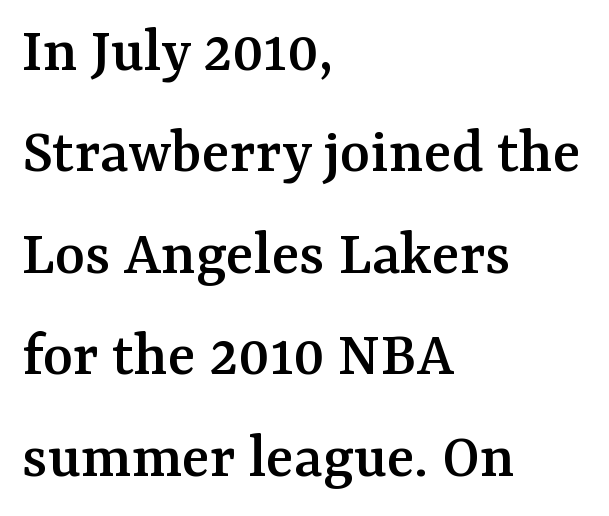
{"serif": "yes", "italic": "no", "width": "normal", "stroke_contrast": "medium", "x_height": "medium", "monospaced": "no", "underline": "no", "align": "left", "line_spacing": "normal", "line_spacing_ratio": 1.56, "letter_spacing": "normal", "letter_spacing_em": 0.0, "glyph_px": 65}
